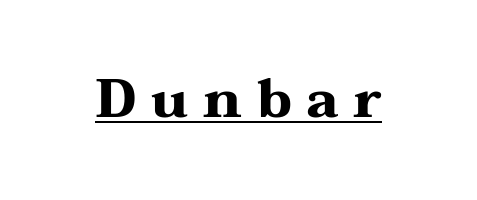
{"serif": "yes", "italic": "no", "bold": "yes", "weight": "heavy", "width": "wide", "stroke_contrast": "medium", "x_height": "medium", "monospaced": "no", "underline": "yes", "letter_spacing": "wide", "letter_spacing_em": 0.28, "glyph_px": 53}
